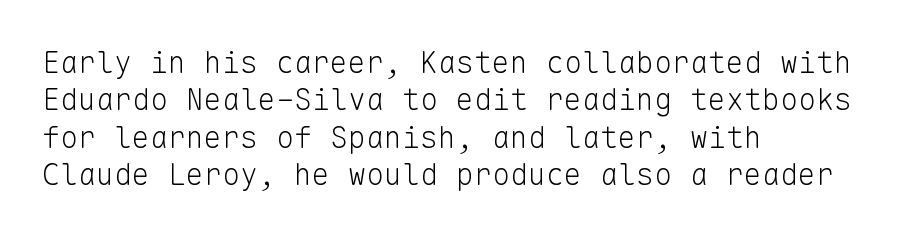
{"serif": "no", "italic": "no", "bold": "no", "weight": "light", "width": "normal", "stroke_contrast": "low", "x_height": "medium", "monospaced": "yes", "underline": "no", "align": "left", "line_spacing": "normal", "line_spacing_ratio": 1.25, "letter_spacing": "normal", "letter_spacing_em": 0.0, "glyph_px": 30}
